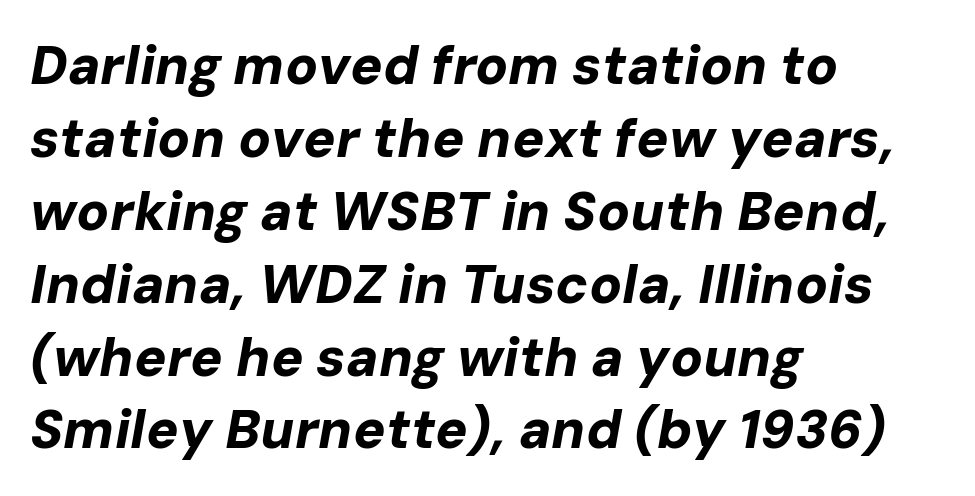
Q: Is the text bold? A: Yes.
Q: Is the text italic (slanted)? A: Yes, it leans right by about 10 degrees.
Q: Is the text underlined? A: No.
Q: How is the paragraph aligned? A: Left-aligned.
Q: Is the spacing between letters normal or unusually wide? A: Normal.
Q: Is the spacing between lines tight, normal or loose? A: Normal.
Q: Width (condensed, normal, or wide)? A: Normal.
Q: Stroke contrast? A: Low.
Q: x-height? A: Medium.
Q: Monospaced? A: No.
